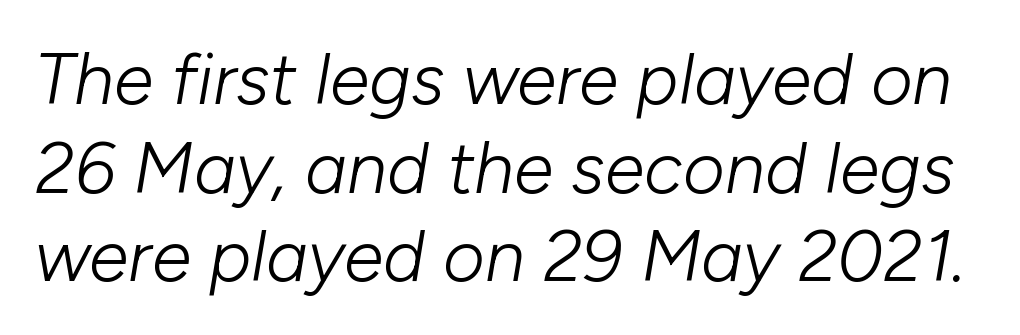
{"italic": "yes", "lean": "right", "slant_degrees": 10, "bold": "no", "weight": "light", "width": "normal", "stroke_contrast": "low", "x_height": "medium", "monospaced": "no", "underline": "no", "line_spacing_ratio": 1.23, "letter_spacing": "normal", "letter_spacing_em": 0.0, "glyph_px": 72}
